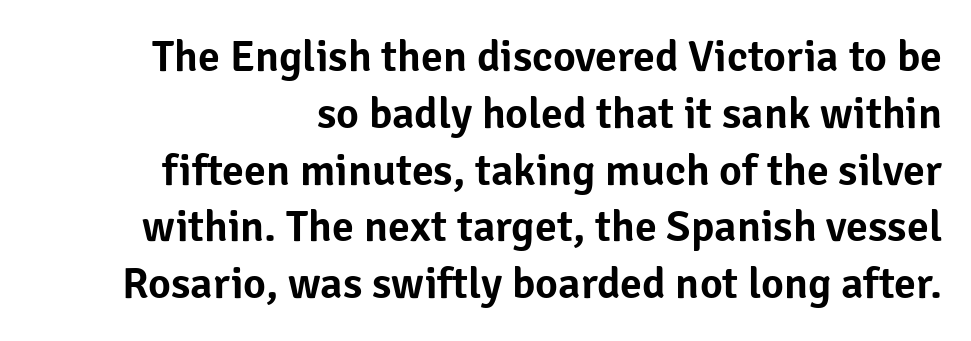
Q: Is the text italic (slanted)? A: No, it is upright.
Q: Is the typeface a serif or a sans-serif typeface? A: Sans-serif.
Q: Is the text underlined? A: No.
Q: Is the spacing between letters normal or unusually wide? A: Normal.
Q: Is the spacing between lines tight, normal or loose? A: Normal.
Q: Width (condensed, normal, or wide)? A: Normal.
Q: Stroke contrast? A: Low.
Q: x-height? A: Medium.
Q: Monospaced? A: No.
